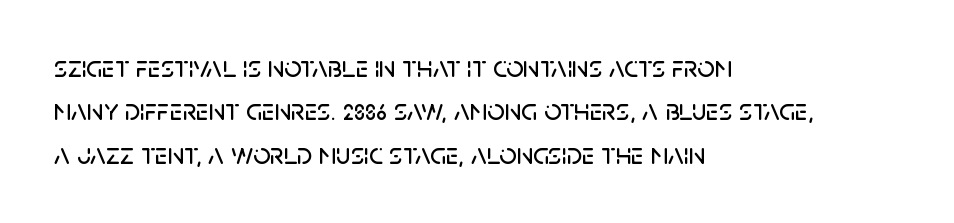
Unlike italic type, these characters show no tilt at all. These lines keep a tight, regular rhythm from letter to letter. Has an underline been added? It has not. Are there feet on the stems? There aren't — it's a sans.
